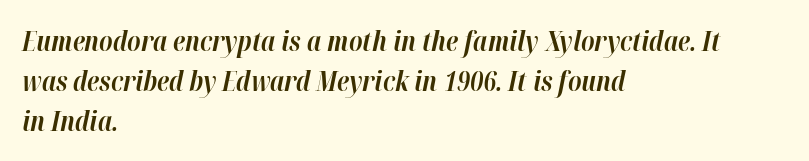
The letters sit at their default tracking, neither squeezed nor spread. Plain, unruled lines of type. Every character sits at an angle, as italics do. Pretty heavy lettering here — definitely bold. Rows of type keep a routine distance in the vertical direction.
